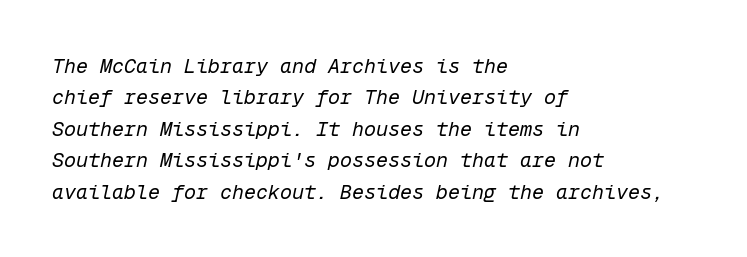
The image shows 20 px text type, italic (leaning right); set left-aligned, normal line spacing (1.57x), normal letter spacing, not underlined.
